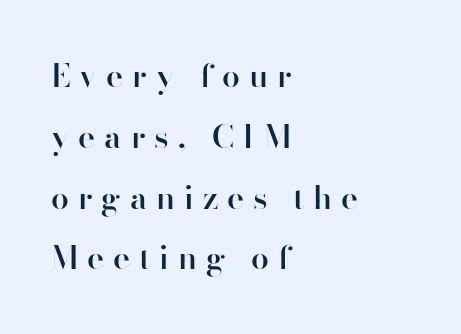
Notice how the passage keeps a crisp vertical edge on the left only. Varying glyph widths throughout — classic text-font behaviour. Its strokes are somewhat broadened, the hallmark of semibold type. Stroke terminals: plain, sans-serif. A typesetter would call this leading open, well beyond the default.
